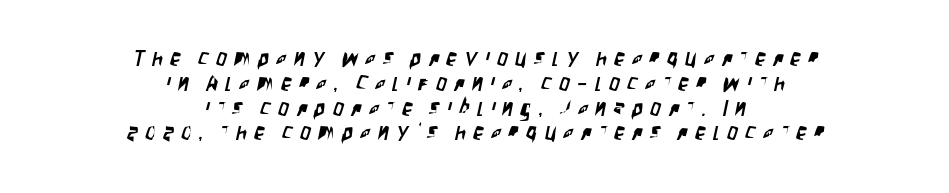
The image shows 21 px text type; set centered, line spacing 1.18x, unusually wide letter spacing (+0.36 em), not underlined.
